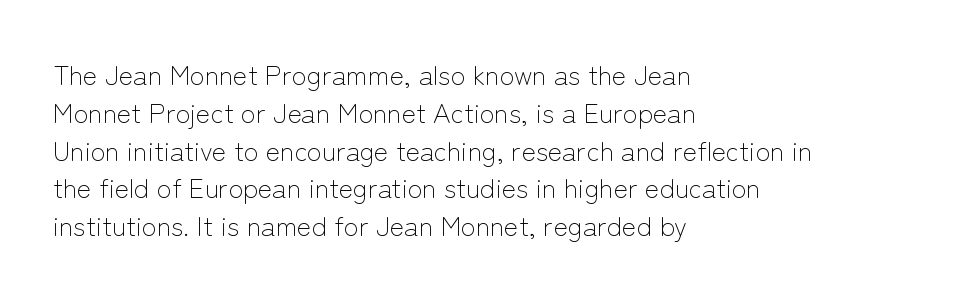
The image shows 27 px text type, upright; set left-aligned, normal line spacing (1.4x), normal letter spacing, not underlined.
